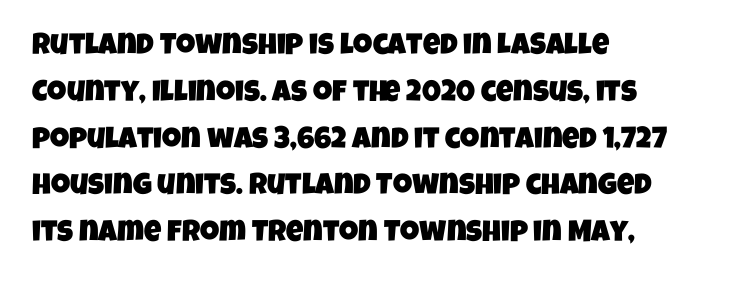
Q: Is the typeface a serif or a sans-serif typeface? A: Sans-serif.
Q: Is the text underlined? A: No.
Q: How is the paragraph aligned? A: Left-aligned.
Q: Is the spacing between letters normal or unusually wide? A: Normal.
Q: Is the spacing between lines tight, normal or loose? A: Normal.
Q: Width (condensed, normal, or wide)? A: Condensed.
Q: Stroke contrast? A: Low.
Q: x-height? A: Large.
Q: Monospaced? A: No.
